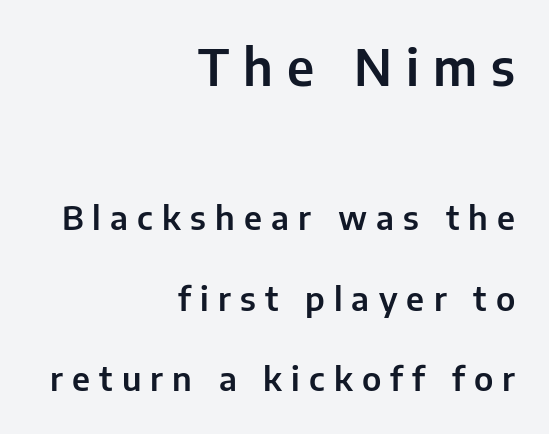
The image shows 50 px sans-serif type, upright; set right-aligned, loose line spacing (2.44x), unusually wide letter spacing (+0.28 em), not underlined; the first (top) block is 1.52x larger; low stroke contrast and a medium x-height.
